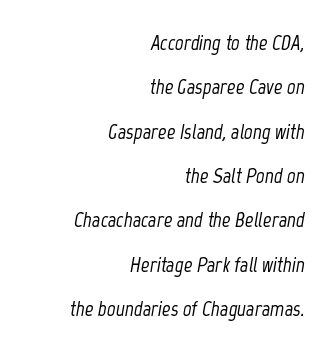
The image shows 21 px text type, italic (leaning right); set right-aligned, loose line spacing (2.11x), normal letter spacing, not underlined.
